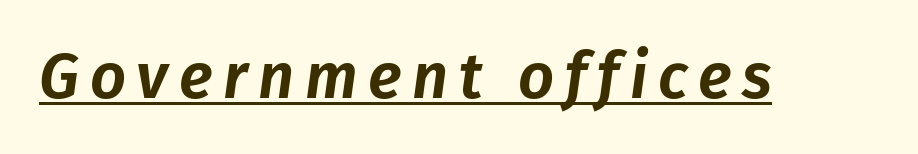
{"italic": "yes", "lean": "right", "slant_degrees": 8, "width": "normal", "stroke_contrast": "low", "x_height": "medium", "monospaced": "no", "underline": "yes", "glyph_px": 63}
